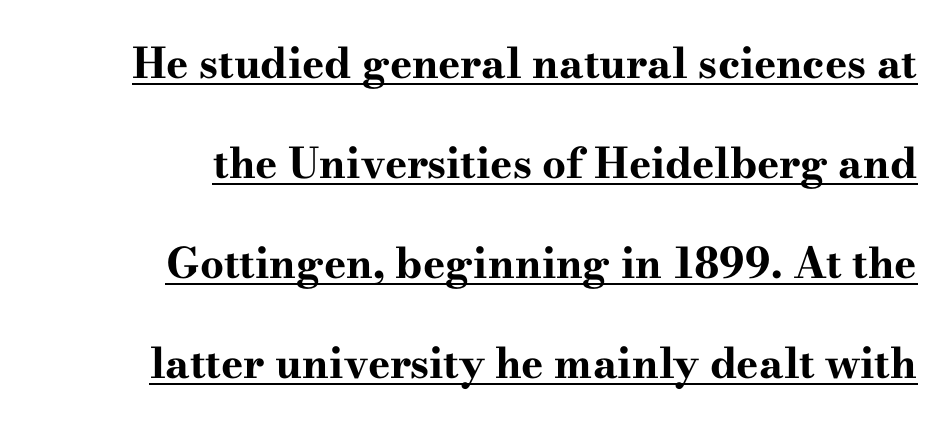
Q: Is the text bold? A: Yes.
Q: Is the text italic (slanted)? A: No, it is upright.
Q: Is the typeface a serif or a sans-serif typeface? A: Serif.
Q: Is the text underlined? A: Yes.
Q: How is the paragraph aligned? A: Right-aligned.
Q: Is the spacing between letters normal or unusually wide? A: Normal.
Q: Is the spacing between lines tight, normal or loose? A: Loose.
Q: Width (condensed, normal, or wide)? A: Wide.
Q: Stroke contrast? A: High.
Q: x-height? A: Small.
Q: Monospaced? A: No.
